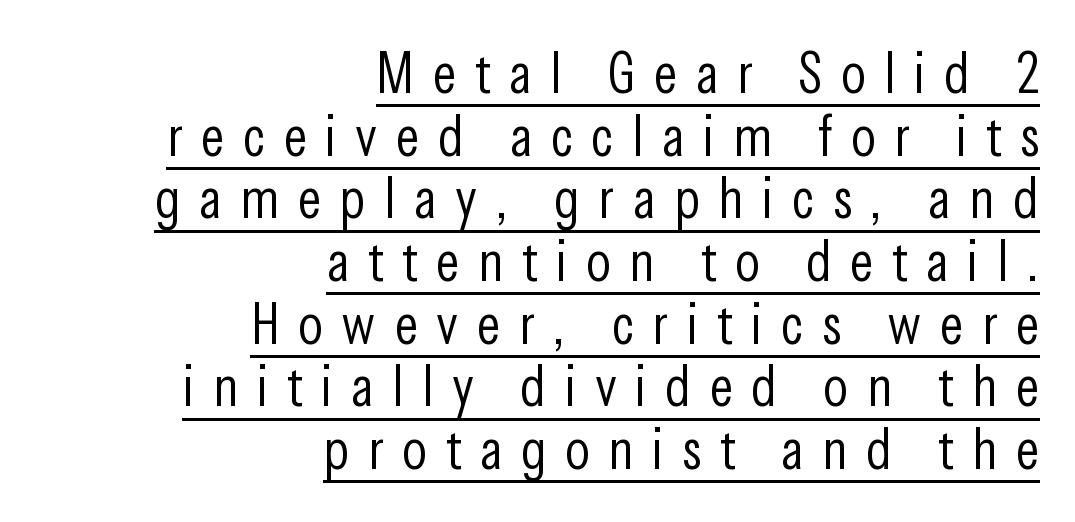
Q: Is the text bold? A: No.
Q: Is the text italic (slanted)? A: No, it is upright.
Q: Is the typeface a serif or a sans-serif typeface? A: Sans-serif.
Q: Is the text underlined? A: Yes.
Q: How is the paragraph aligned? A: Right-aligned.
Q: Is the spacing between letters normal or unusually wide? A: Unusually wide.
Q: Is the spacing between lines tight, normal or loose? A: Tight.
Q: Width (condensed, normal, or wide)? A: Condensed.
Q: Stroke contrast? A: Low.
Q: x-height? A: Medium.
Q: Monospaced? A: No.
